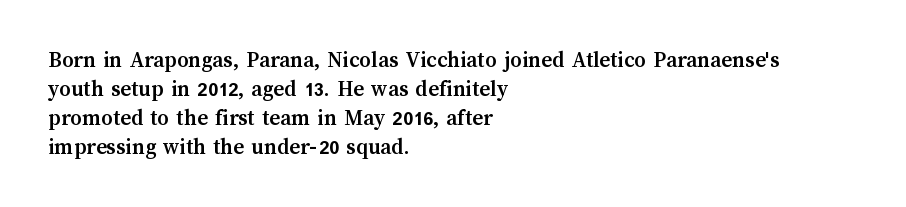
The typography opts for an upright posture over an oblique one. What weight is shown? A full bold with thick strokes. How would I describe the line gaps? Plain and ordinary. Each line starts at the same left margin while the right side varies.
